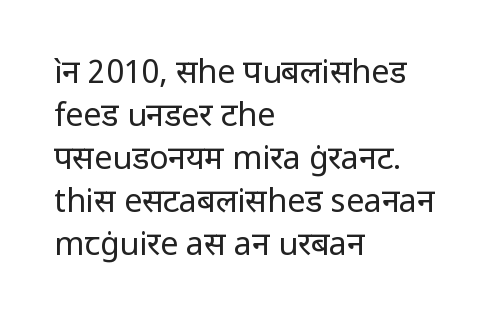
{"serif": "no", "italic": "no", "bold": "no", "weight": "regular", "width": "normal", "stroke_contrast": "low", "x_height": "medium", "monospaced": "no", "underline": "no", "align": "left", "line_spacing": "normal", "line_spacing_ratio": 1.34, "letter_spacing": "normal", "letter_spacing_em": 0.0, "glyph_px": 32}
